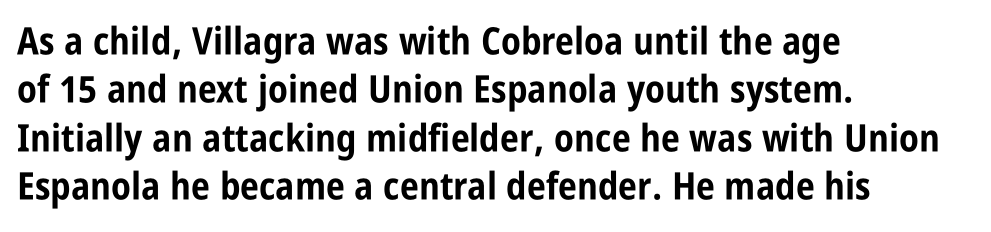
Short note: letters normally spaced. In terms of letterform style, serifs are entirely absent. Rows of type keep a routine distance in the vertical direction. Caption: bold face, heavy strokes. Note the varied advance widths — an 'i' is clearly narrower than an 'm'. Honestly, there is no underline to notice here at all.
